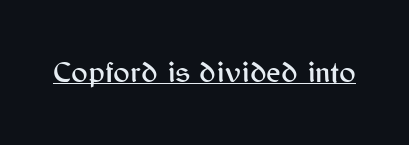
The words here are underlined. Characters remain perfectly vertical along every line. In terms of letterform style, serifs are entirely absent. Think of a printed novel: that variable character pitch is what you see here. The horizontal fit of the characters is conventional and even.
